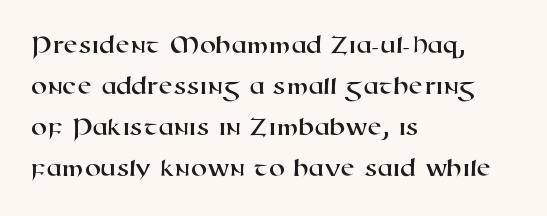
The image shows 26 px text type; set left-aligned, normal line spacing (1.58x), normal letter spacing, not underlined.
